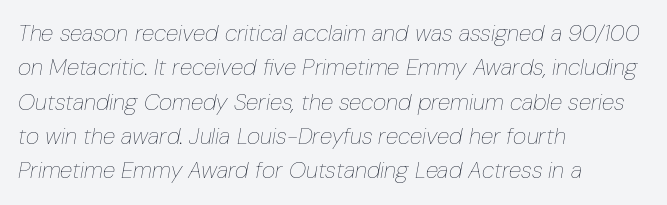
Q: Is the text bold? A: No.
Q: Is the text italic (slanted)? A: Yes, it leans right by about 10 degrees.
Q: Is the text underlined? A: No.
Q: How is the paragraph aligned? A: Left-aligned.
Q: Is the spacing between letters normal or unusually wide? A: Normal.
Q: Is the spacing between lines tight, normal or loose? A: Normal.
